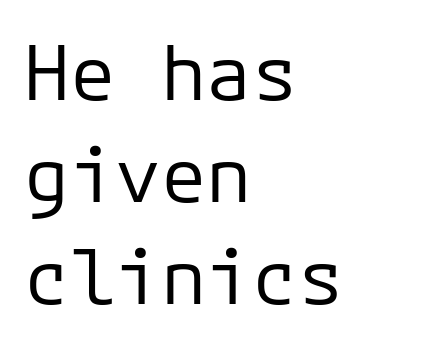
{"serif": "no", "italic": "no", "bold": "no", "weight": "regular", "width": "normal", "stroke_contrast": "low", "x_height": "medium", "underline": "no", "align": "left", "line_spacing": "normal", "line_spacing_ratio": 1.34, "letter_spacing": "normal", "letter_spacing_em": 0.0, "glyph_px": 76}
